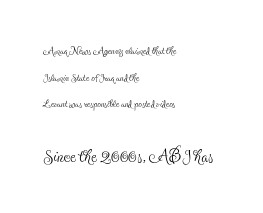
Q: Is the text bold? A: No.
Q: Is the text underlined? A: No.
Q: How is the paragraph aligned? A: Left-aligned.
Q: Is the spacing between letters normal or unusually wide? A: Normal.
Q: Is the spacing between lines tight, normal or loose? A: Loose.
Q: Which block of text is set in a larger size, the first (top) or the second (bottom)? A: The second (bottom) one.
